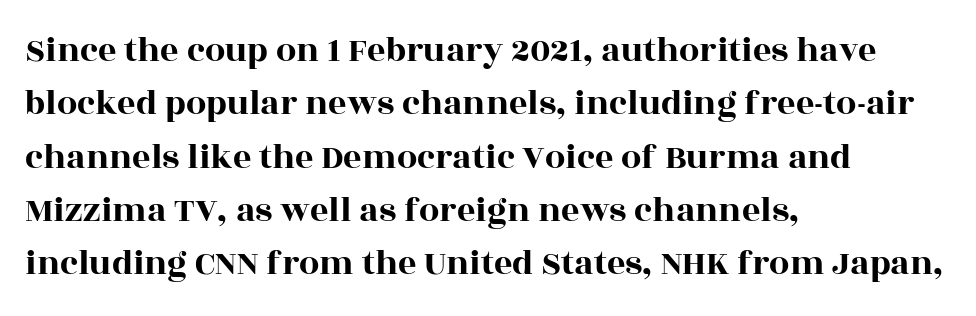
Q: Is the text italic (slanted)? A: No, it is upright.
Q: Is the typeface a serif or a sans-serif typeface? A: Serif.
Q: Is the text underlined? A: No.
Q: How is the paragraph aligned? A: Left-aligned.
Q: Is the spacing between letters normal or unusually wide? A: Normal.
Q: Is the spacing between lines tight, normal or loose? A: Normal.
Q: Width (condensed, normal, or wide)? A: Wide.
Q: x-height? A: Large.
Q: Monospaced? A: No.
